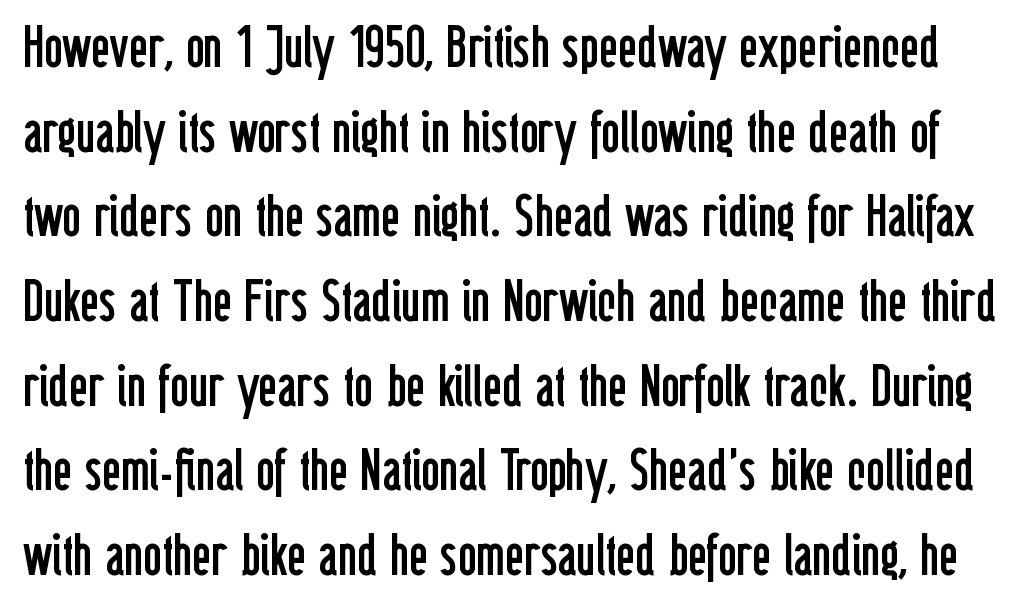
Q: Is the text bold? A: No.
Q: Is the text italic (slanted)? A: No, it is upright.
Q: Is the typeface a serif or a sans-serif typeface? A: Sans-serif.
Q: Is the text underlined? A: No.
Q: Is the spacing between letters normal or unusually wide? A: Normal.
Q: Is the spacing between lines tight, normal or loose? A: Normal.
Q: Width (condensed, normal, or wide)? A: Condensed.
Q: Stroke contrast? A: Low.
Q: x-height? A: Medium.
Q: Monospaced? A: No.
